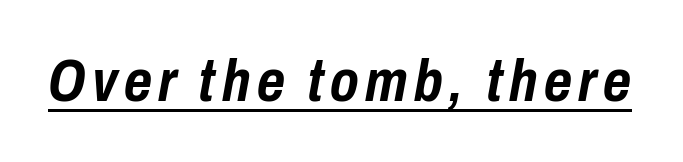
The image shows 60 px semibold, condensed type, italic (leaning right); set underlined; low stroke contrast and a medium x-height.
